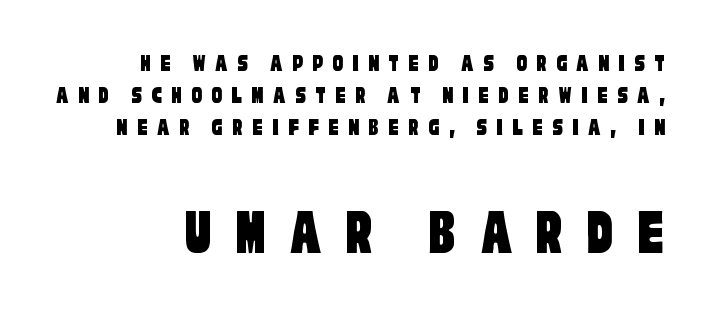
Underline: absent. Here the designer chose a conventional face with non-uniform glyph widths. Compare the two chunks: the lower has the greater cap height. Serifs: no, the terminals of the letterforms are clean.
